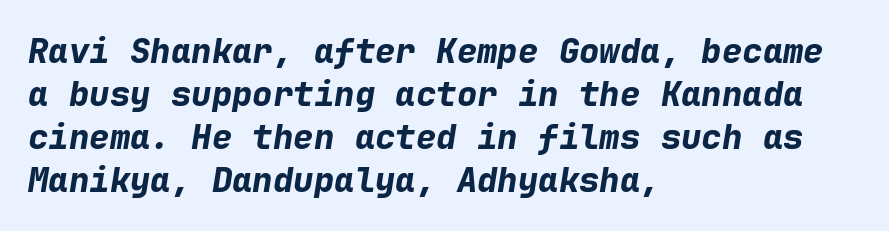
Q: Is the text bold? A: Yes.
Q: Is the text italic (slanted)? A: Yes, it leans right by about 9 degrees.
Q: Is the text underlined? A: No.
Q: How is the paragraph aligned? A: Left-aligned.
Q: Is the spacing between letters normal or unusually wide? A: Normal.
Q: Is the spacing between lines tight, normal or loose? A: Normal.
Q: Width (condensed, normal, or wide)? A: Normal.
Q: Stroke contrast? A: Low.
Q: x-height? A: Medium.
Q: Monospaced? A: Yes.
